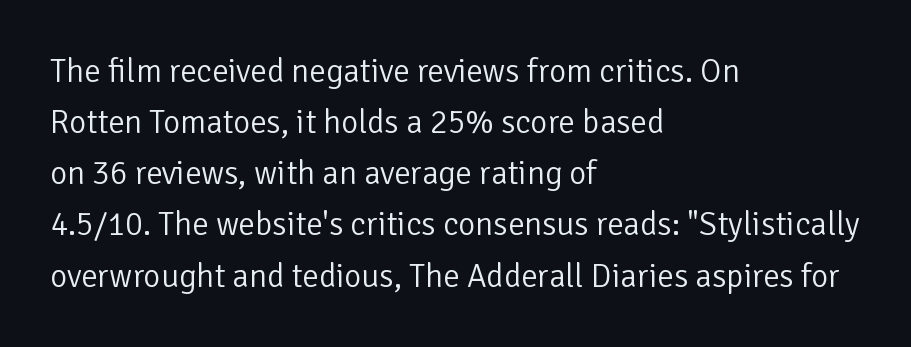
The image shows 33 px light sans-serif type, upright; set left-aligned, normal line spacing (1.55x), normal letter spacing, not underlined; low stroke contrast and a medium x-height.
